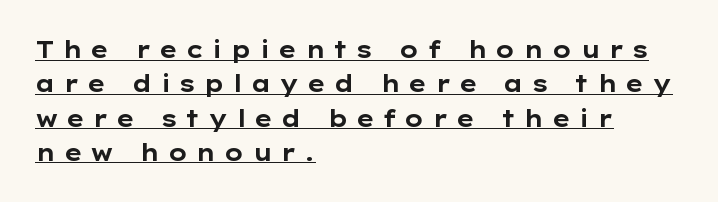
The image shows 23 px bold type, upright; set left-aligned, normal line spacing (1.49x), unusually wide letter spacing (+0.32 em), underlined.
